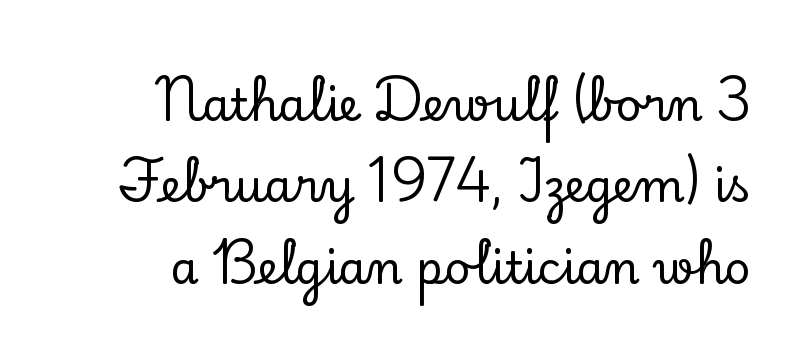
{"serif": "yes", "italic": "no", "width": "normal", "stroke_contrast": "low", "x_height": "small", "monospaced": "no", "underline": "no", "line_spacing_ratio": 1.81, "letter_spacing": "normal", "letter_spacing_em": 0.0, "glyph_px": 45}
